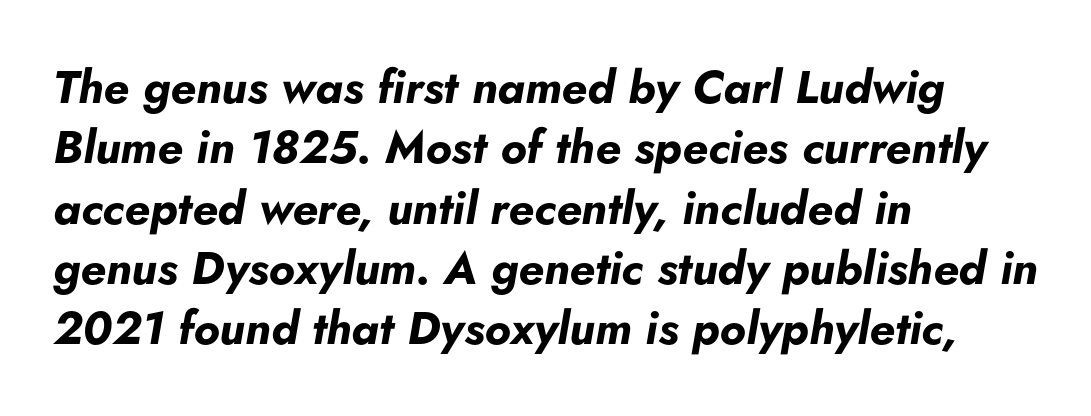
{"italic": "yes", "lean": "right", "slant_degrees": 5, "bold": "yes", "weight": "bold", "width": "normal", "stroke_contrast": "low", "x_height": "small", "monospaced": "no", "underline": "no", "align": "left", "line_spacing": "normal", "line_spacing_ratio": 1.31, "letter_spacing": "normal", "letter_spacing_em": 0.0, "glyph_px": 46}
